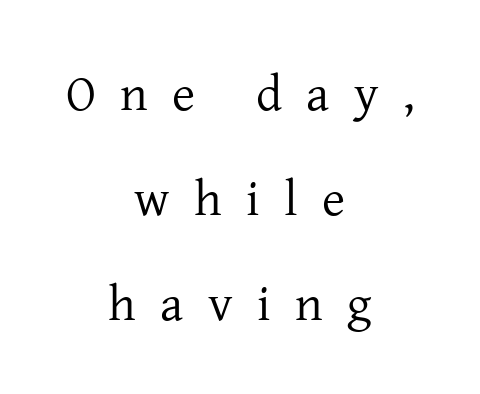
{"serif": "yes", "italic": "no", "bold": "no", "weight": "regular", "width": "normal", "stroke_contrast": "low", "x_height": "medium", "monospaced": "no", "underline": "no", "align": "center", "line_spacing": "loose", "line_spacing_ratio": 2.1, "letter_spacing": "wide", "letter_spacing_em": 0.49, "glyph_px": 50}
